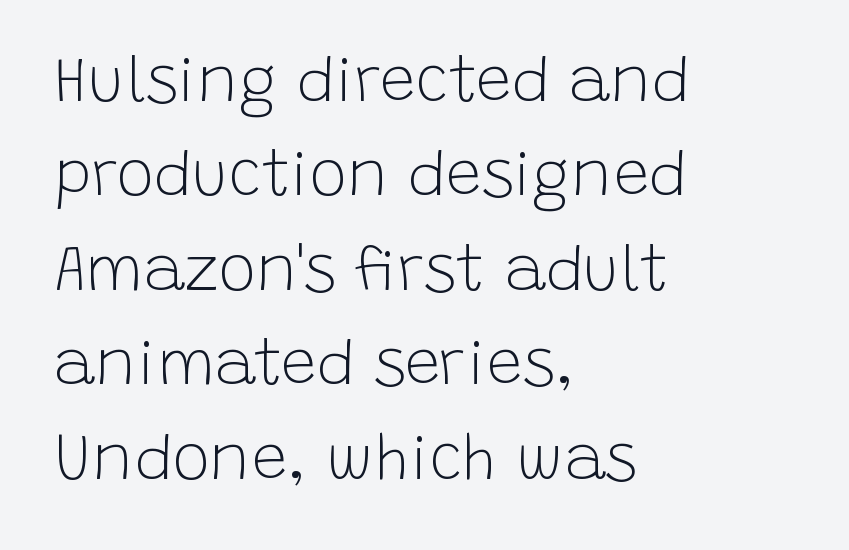
Q: Is the text bold? A: No.
Q: Is the text italic (slanted)? A: No, it is upright.
Q: Is the typeface a serif or a sans-serif typeface? A: Sans-serif.
Q: Is the text underlined? A: No.
Q: How is the paragraph aligned? A: Left-aligned.
Q: Is the spacing between letters normal or unusually wide? A: Normal.
Q: Is the spacing between lines tight, normal or loose? A: Normal.
Q: Width (condensed, normal, or wide)? A: Normal.
Q: Stroke contrast? A: Low.
Q: x-height? A: Large.
Q: Monospaced? A: No.
